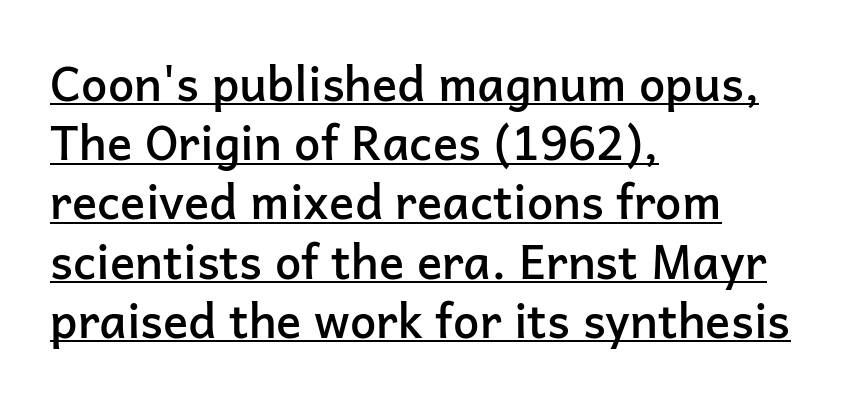
{"serif": "no", "italic": "no", "bold": "semi", "weight": "semibold", "width": "normal", "stroke_contrast": "low", "x_height": "medium", "monospaced": "no", "underline": "yes", "align": "left", "line_spacing": "normal", "line_spacing_ratio": 1.26, "letter_spacing": "normal", "letter_spacing_em": 0.0, "glyph_px": 47}
